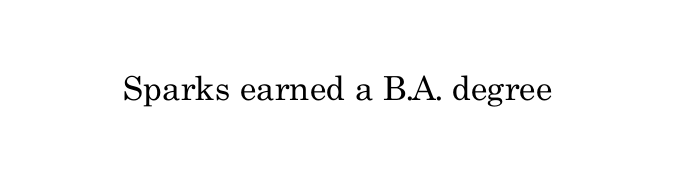
In terms of letterspacing, this is plain default setting. Do the characters align in a grid? No, the font is proportional. Lines of text with bare space underneath. This sample uses a serif face. This reads as an unemphasized weight, regular at the heaviest.
